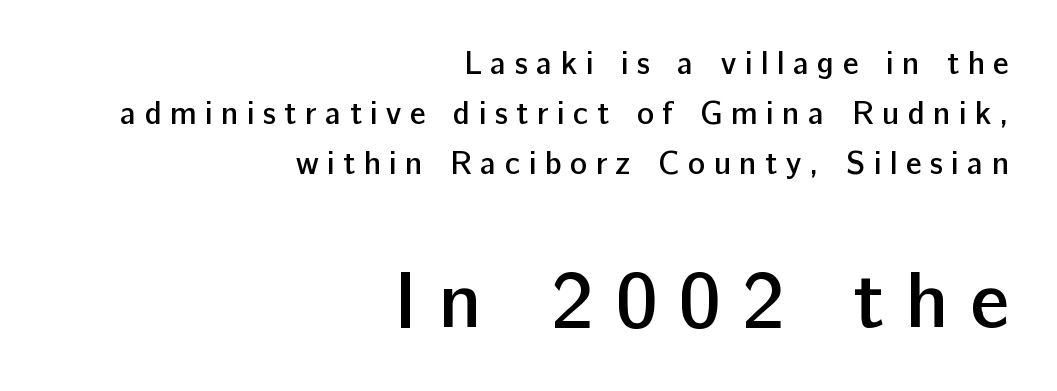
The image shows 80 px semibold sans-serif type, upright; set right-aligned, normal line spacing (1.57x), unusually wide letter spacing (+0.26 em), not underlined; the second (bottom) block is 2.5x larger; low stroke contrast and a medium x-height.
